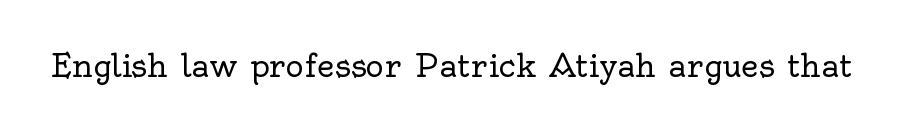
Compared with a typical body face, this is equally light or lighter still. Nope, not italic — everything's standing straight. Default kerning and tracking; the words read as compact shapes. Small tapered or slab feet sit at the stroke ends, so this counts as serif. The passage shown is typed in a proportional face where columns would drift. Plain, unruled lines of type.
